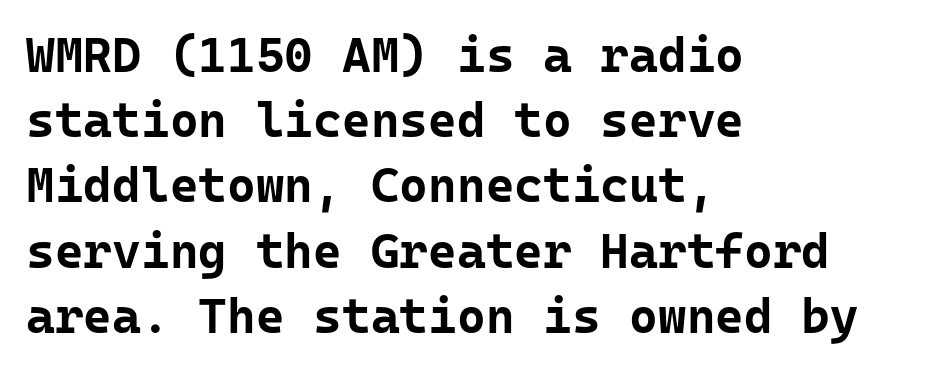
The paragraph has a hard left edge and a soft right edge. As a designer I'd log this as weight 700, bold. Bare-footed words on every line. The passage shown stacks its lines at a standard gap. The rendering uses typewriter-style spacing with identical character cells. The face used here is rendered with its standard letterfit.
